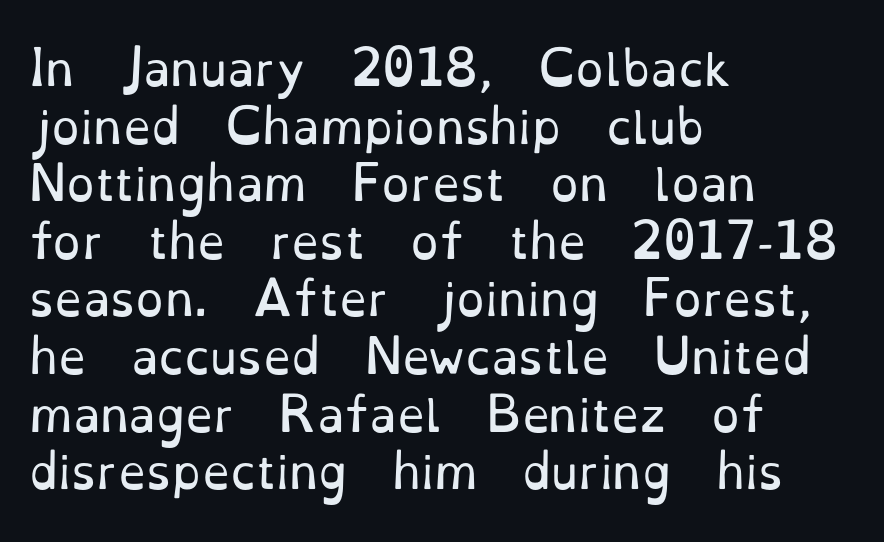
The words here are not underlined. Does the copy run flush right? No — it runs flush left. How are the letters spaced? Ordinarily, with no added tracking. A roman cut, with each character standing at attention.
